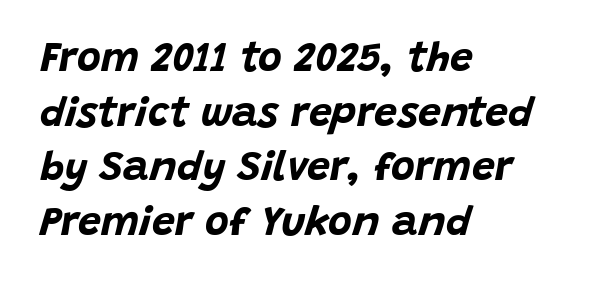
Compared with an ordinary text face, these strokes are far heavier — a full bold. Inter-character spacing is left at the font's built-in metrics. Quick note: italic. Vertically, the passage feels balanced, rows spaced as you'd expect. Note the varied advance widths — an 'i' is clearly narrower than an 'm'.
